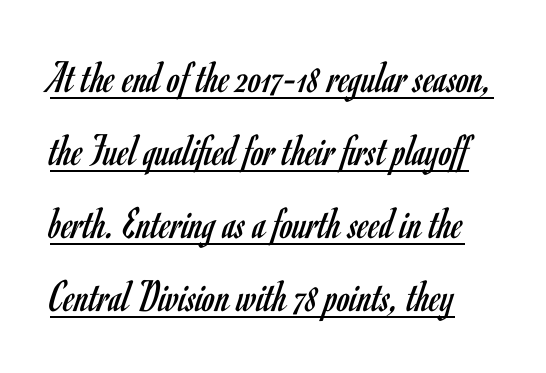
The image shows 46 px regular-weight, condensed sans-serif type; set normal line spacing (1.59x), normal letter spacing, underlined; low stroke contrast and a small x-height.
